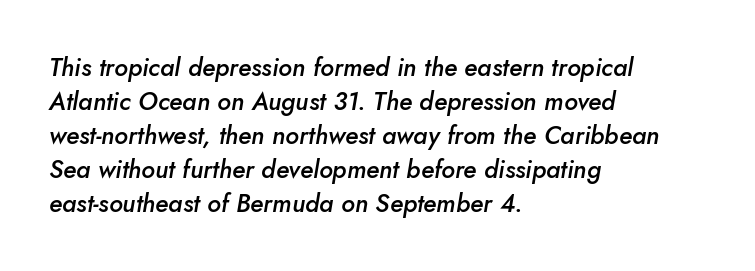
Honestly, the letter spacing is just normal — you wouldn't notice it. This sample uses an oblique cut, with every glyph tilted off the vertical. Every row of glyphs begins at an identical x-position on the left. The space directly below the letters is spotless.
